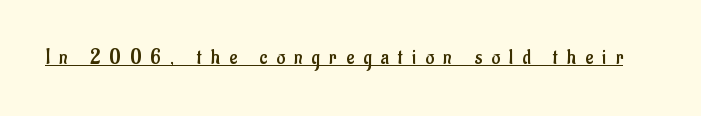
Q: Is the text bold? A: No.
Q: Is the text italic (slanted)? A: No, it is upright.
Q: Is the text underlined? A: Yes.
Q: Is the spacing between letters normal or unusually wide? A: Unusually wide.
